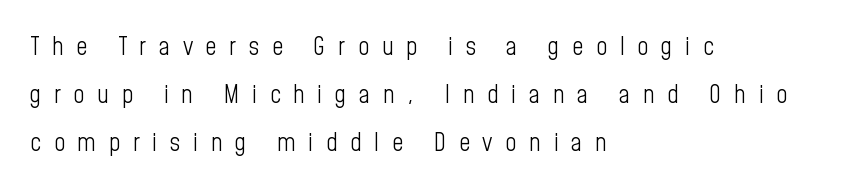
The image shows 25 px text type, upright; set left-aligned, loose line spacing (1.92x), unusually wide letter spacing (+0.5 em), not underlined.
